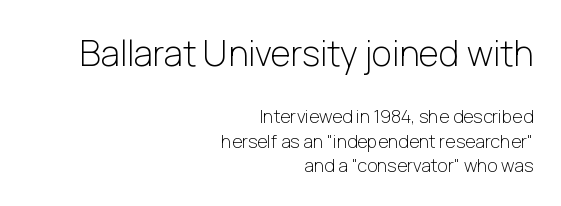
The image shows 35 px light sans-serif type, upright; set right-aligned, normal line spacing (1.35x), normal letter spacing, not underlined; the first (top) block is 1.94x larger; low stroke contrast and a medium x-height.
